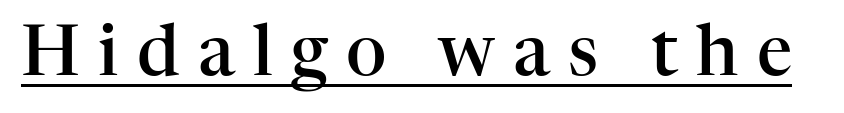
What stands out about the letter spacing? Its width — letters are far apart. The type sits square on the baseline with zero lean. Note the varied advance widths — an 'i' is clearly narrower than an 'm'. Yep, those are serifs on the letters.
